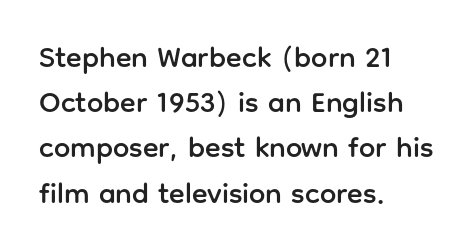
Q: Is the text italic (slanted)? A: No, it is upright.
Q: Is the typeface a serif or a sans-serif typeface? A: Sans-serif.
Q: Is the text underlined? A: No.
Q: How is the paragraph aligned? A: Left-aligned.
Q: Is the spacing between letters normal or unusually wide? A: Normal.
Q: Is the spacing between lines tight, normal or loose? A: Normal.
Q: Width (condensed, normal, or wide)? A: Normal.
Q: Stroke contrast? A: Low.
Q: x-height? A: Medium.
Q: Monospaced? A: No.
